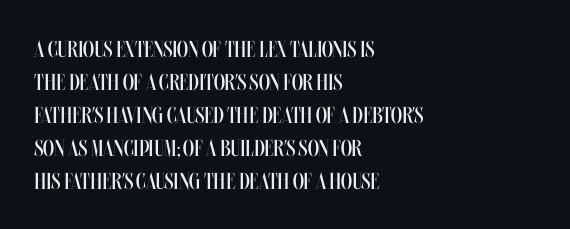
Q: Is the text bold? A: No.
Q: Is the text italic (slanted)? A: No, it is upright.
Q: Is the text underlined? A: No.
Q: How is the paragraph aligned? A: Left-aligned.
Q: Is the spacing between letters normal or unusually wide? A: Normal.
Q: Is the spacing between lines tight, normal or loose? A: Normal.
